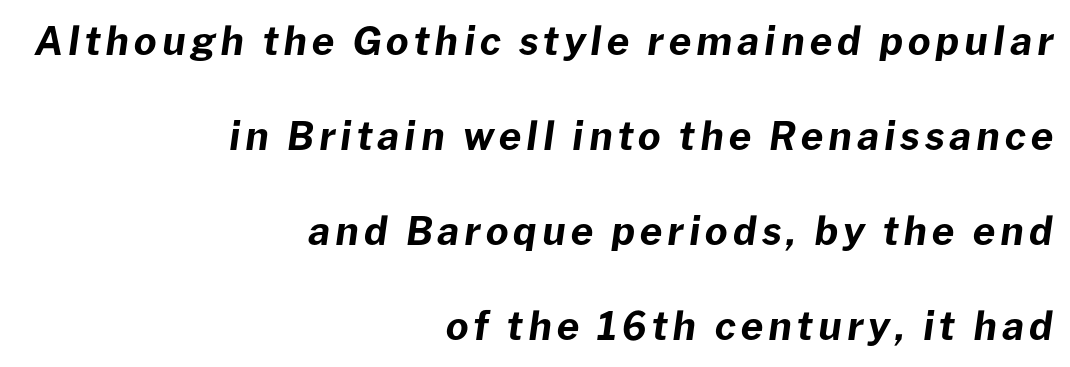
These lines stand farther apart than default settings would place them. This rendering uses right alignment, leaving the left contour irregular. Unmarked baselines from the first word to the last. The rendering uses a bold face; every stroke is thick and dark. Here the designer chose a conventional face with non-uniform glyph widths.
